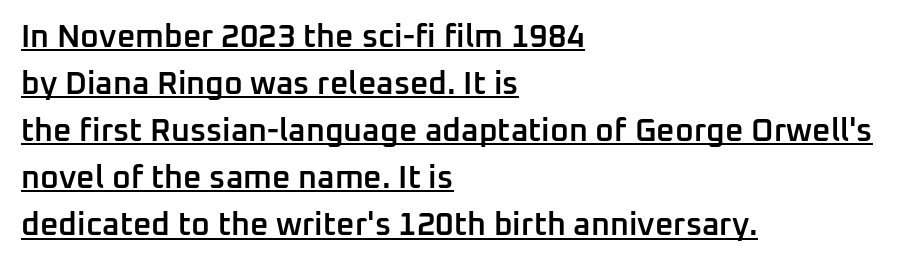
{"serif": "no", "italic": "no", "bold": "semi", "weight": "semibold", "width": "normal", "stroke_contrast": "low", "x_height": "medium", "monospaced": "no", "underline": "yes", "align": "left", "line_spacing": "normal", "line_spacing_ratio": 1.47, "letter_spacing": "normal", "letter_spacing_em": 0.0, "glyph_px": 32}
